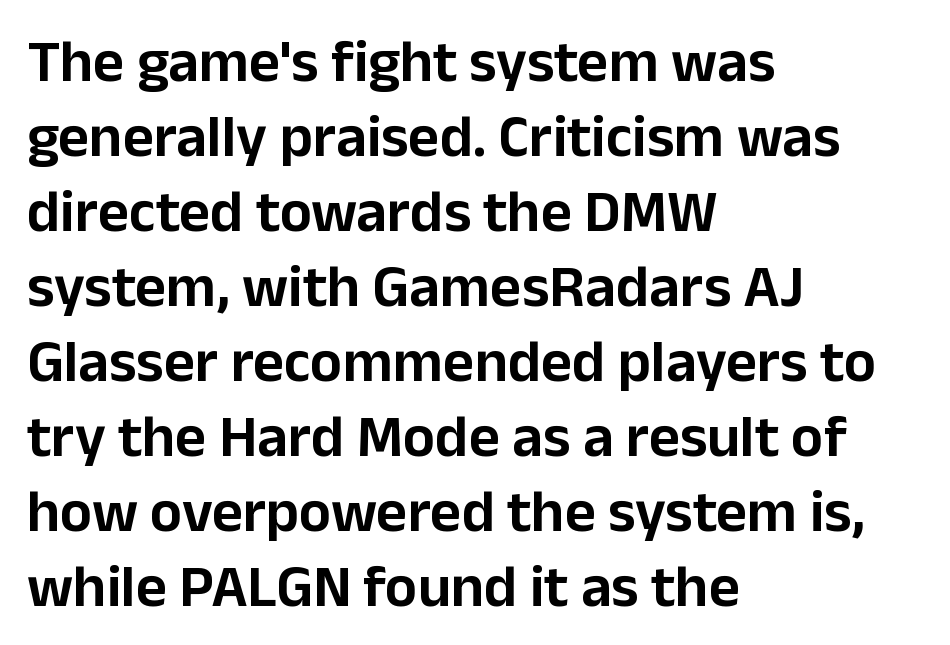
The line-height multiplier appears to be the usual default. Spacing verdict: proportional, widths tailored to each character. Every row of glyphs begins at an identical x-position on the left. These lines were composed using upright roman letters. The type is set solid horizontally, with unmodified tracking.
